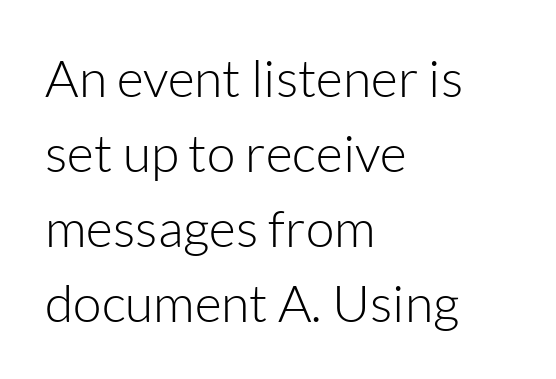
Q: Is the text bold? A: No.
Q: Is the text italic (slanted)? A: No, it is upright.
Q: Is the typeface a serif or a sans-serif typeface? A: Sans-serif.
Q: Is the text underlined? A: No.
Q: How is the paragraph aligned? A: Left-aligned.
Q: Is the spacing between letters normal or unusually wide? A: Normal.
Q: Is the spacing between lines tight, normal or loose? A: Normal.
Q: Width (condensed, normal, or wide)? A: Normal.
Q: Stroke contrast? A: Low.
Q: x-height? A: Medium.
Q: Monospaced? A: No.
